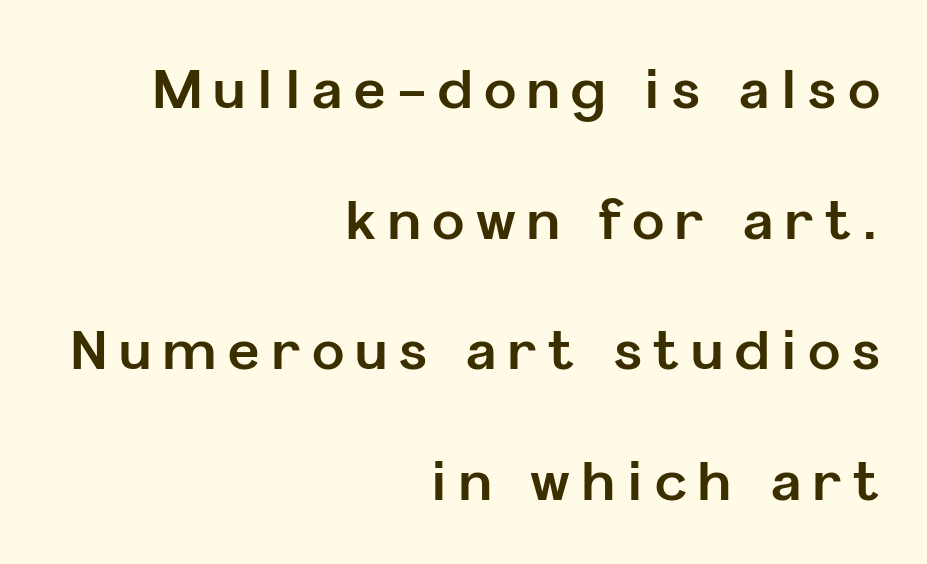
{"serif": "no", "italic": "no", "bold": "yes", "weight": "bold", "width": "normal", "stroke_contrast": "low", "x_height": "medium", "monospaced": "no", "underline": "no", "align": "right", "line_spacing": "loose", "line_spacing_ratio": 2.42, "letter_spacing": "wide", "letter_spacing_em": 0.22, "glyph_px": 54}
